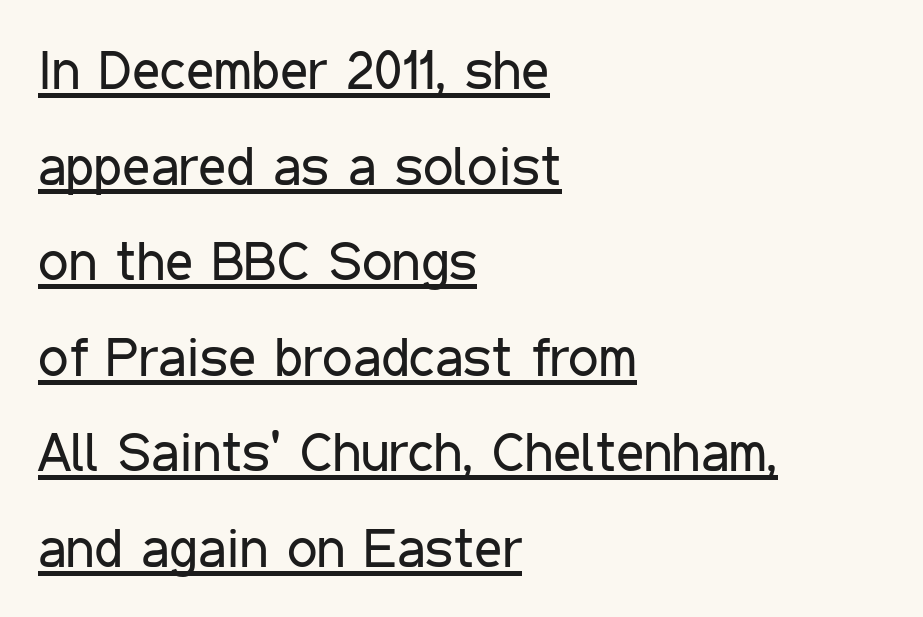
Q: Is the text bold? A: No.
Q: Is the text italic (slanted)? A: No, it is upright.
Q: Is the typeface a serif or a sans-serif typeface? A: Sans-serif.
Q: Is the text underlined? A: Yes.
Q: How is the paragraph aligned? A: Left-aligned.
Q: Is the spacing between letters normal or unusually wide? A: Normal.
Q: Width (condensed, normal, or wide)? A: Condensed.
Q: Stroke contrast? A: Low.
Q: x-height? A: Medium.
Q: Monospaced? A: No.
